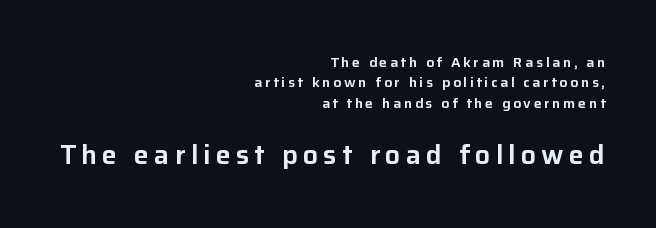
The image shows 27 px text type, upright; set right-aligned, normal line spacing (1.45x), not underlined; the second (bottom) block is 1.93x larger.
